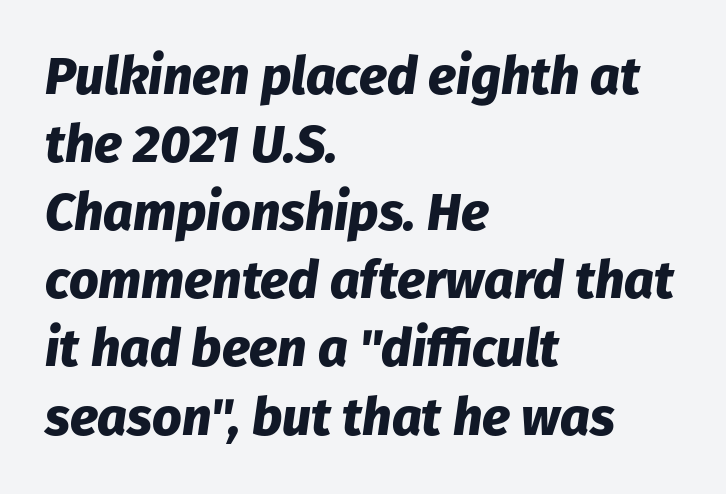
{"italic": "yes", "lean": "right", "slant_degrees": 8, "bold": "yes", "weight": "heavy", "width": "normal", "stroke_contrast": "low", "x_height": "medium", "monospaced": "no", "underline": "no", "align": "left", "line_spacing": "normal", "line_spacing_ratio": 1.31, "letter_spacing": "normal", "letter_spacing_em": 0.0, "glyph_px": 52}
